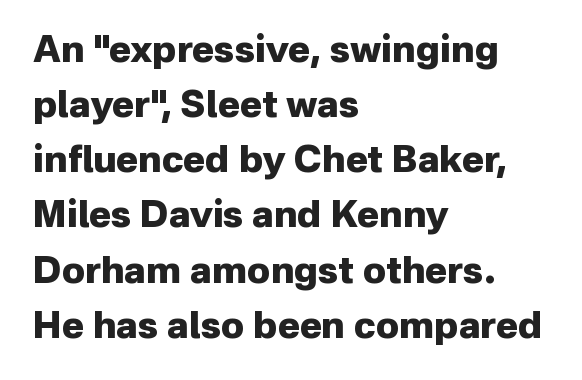
Q: Is the text bold? A: Yes.
Q: Is the text italic (slanted)? A: No, it is upright.
Q: Is the typeface a serif or a sans-serif typeface? A: Sans-serif.
Q: Is the text underlined? A: No.
Q: How is the paragraph aligned? A: Left-aligned.
Q: Is the spacing between letters normal or unusually wide? A: Normal.
Q: Is the spacing between lines tight, normal or loose? A: Normal.
Q: Width (condensed, normal, or wide)? A: Normal.
Q: Stroke contrast? A: Low.
Q: x-height? A: Medium.
Q: Monospaced? A: No.
